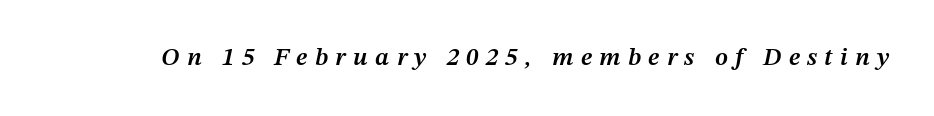
Q: Is the text bold? A: Semi-bold.
Q: Is the text italic (slanted)? A: Yes, it leans right by about 12 degrees.
Q: Is the text underlined? A: No.
Q: Is the spacing between letters normal or unusually wide? A: Unusually wide.
